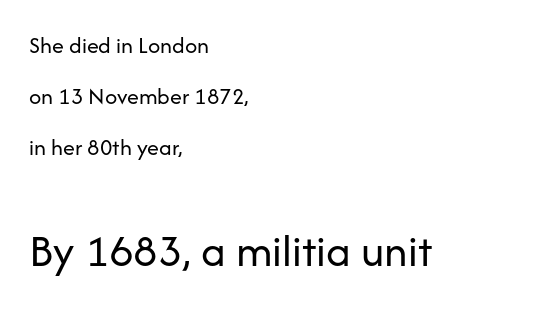
Q: Is the text bold? A: No.
Q: Is the text italic (slanted)? A: No, it is upright.
Q: Is the typeface a serif or a sans-serif typeface? A: Sans-serif.
Q: Is the text underlined? A: No.
Q: How is the paragraph aligned? A: Left-aligned.
Q: Is the spacing between letters normal or unusually wide? A: Normal.
Q: Is the spacing between lines tight, normal or loose? A: Loose.
Q: Which block of text is set in a larger size, the first (top) or the second (bottom)? A: The second (bottom) one.
Q: Width (condensed, normal, or wide)? A: Normal.
Q: Stroke contrast? A: Low.
Q: x-height? A: Medium.
Q: Monospaced? A: No.
